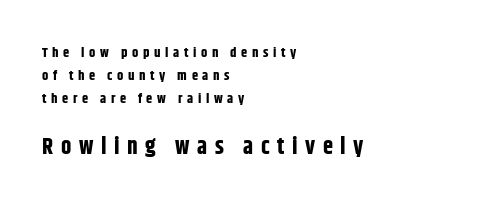
{"italic": "no", "bold": "yes", "underline": "no", "align": "left", "line_spacing": "normal", "line_spacing_ratio": 1.64, "letter_spacing": "wide", "letter_spacing_em": 0.33, "larger_block": "second", "size_ratio": 1.64, "glyph_px": 23}
